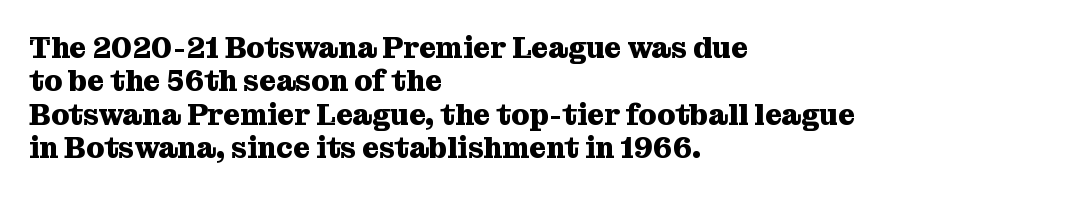
Here the designer chose a conventional face with non-uniform glyph widths. The passage shown is emphatically bold. In CSS terms this would be text-align: left. Letters rest on an invisible, unmarked baseline.
